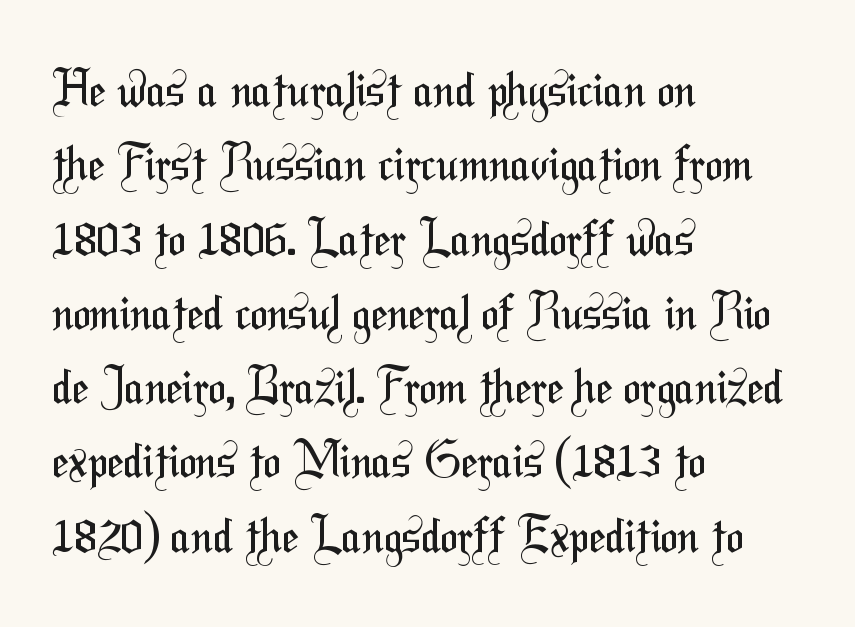
The letters advance in unequal steps, a hallmark of proportional type. Check where the strokes stop: nothing finishes them off — pure sans. The tracking reads as untouched default to a designer's eye. In CSS terms this would be text-align: left. Compared with typical paragraphs, the rows here are spaced about the same. The string is rendered with underlining switched off.
